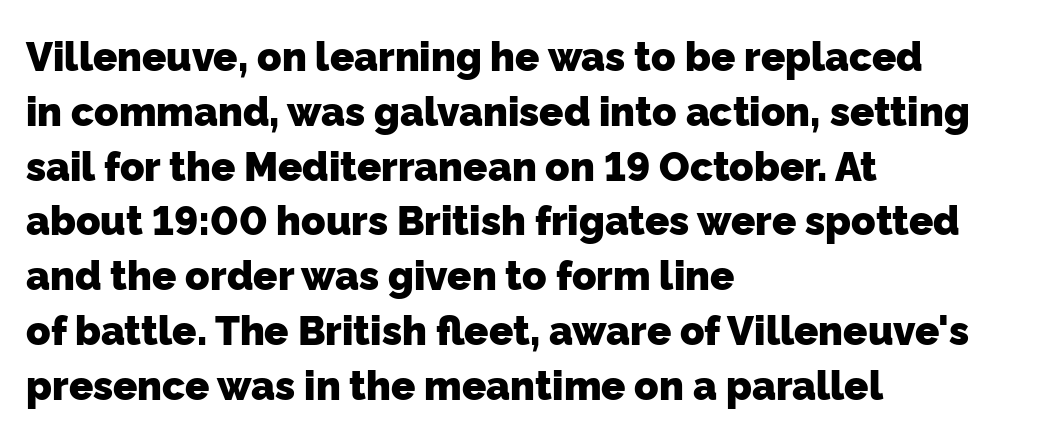
Q: Is the text bold? A: Yes.
Q: Is the typeface a serif or a sans-serif typeface? A: Sans-serif.
Q: Is the text underlined? A: No.
Q: How is the paragraph aligned? A: Left-aligned.
Q: Is the spacing between letters normal or unusually wide? A: Normal.
Q: Is the spacing between lines tight, normal or loose? A: Normal.
Q: Width (condensed, normal, or wide)? A: Normal.
Q: Stroke contrast? A: Low.
Q: x-height? A: Medium.
Q: Monospaced? A: No.
